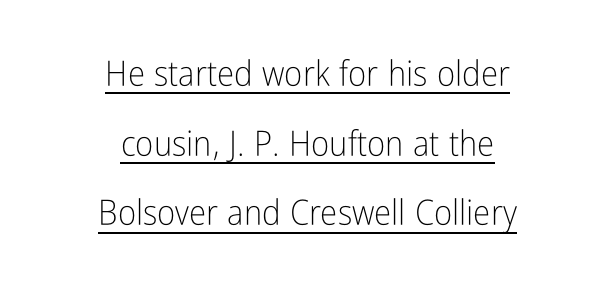
Q: Is the text bold? A: No.
Q: Is the text italic (slanted)? A: No, it is upright.
Q: Is the typeface a serif or a sans-serif typeface? A: Sans-serif.
Q: Is the text underlined? A: Yes.
Q: How is the paragraph aligned? A: Centered.
Q: Is the spacing between letters normal or unusually wide? A: Normal.
Q: Is the spacing between lines tight, normal or loose? A: Loose.
Q: Width (condensed, normal, or wide)? A: Condensed.
Q: Stroke contrast? A: Low.
Q: x-height? A: Medium.
Q: Monospaced? A: No.
